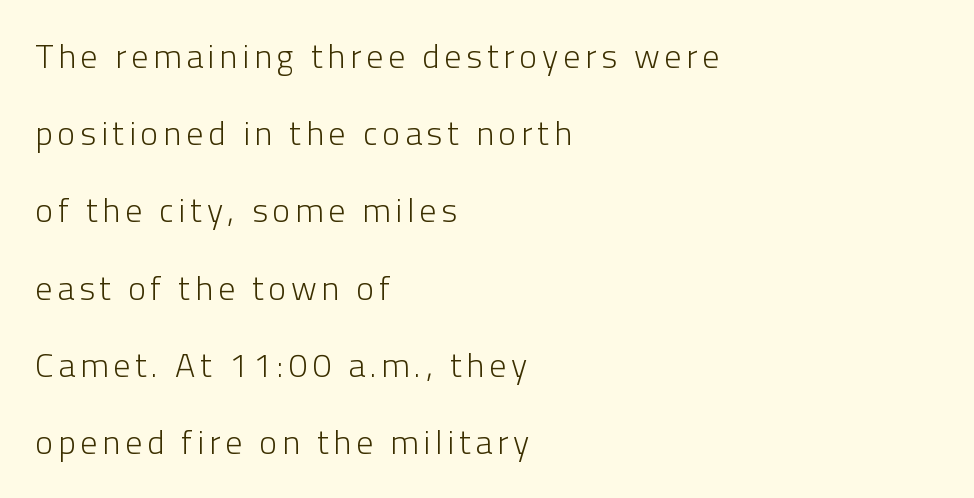
{"serif": "no", "italic": "no", "bold": "no", "weight": "light", "width": "normal", "stroke_contrast": "low", "x_height": "medium", "monospaced": "no", "underline": "no", "align": "left", "line_spacing": "loose", "line_spacing_ratio": 2.27, "glyph_px": 34}
